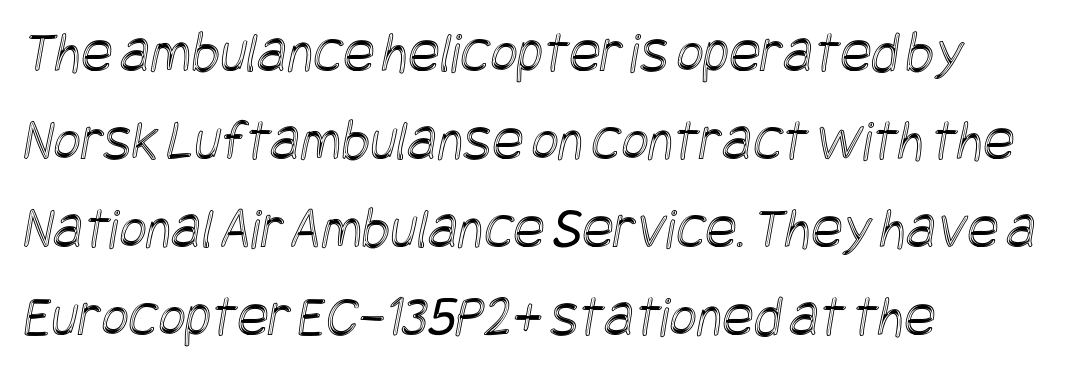
Q: Is the text underlined? A: No.
Q: How is the paragraph aligned? A: Left-aligned.
Q: Is the spacing between letters normal or unusually wide? A: Normal.
Q: Is the spacing between lines tight, normal or loose? A: Normal.
Q: Width (condensed, normal, or wide)? A: Condensed.
Q: x-height? A: Large.
